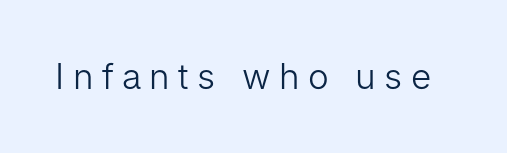
The image shows 35 px light sans-serif type, upright; set unusually wide letter spacing (+0.24 em), not underlined; low stroke contrast and a medium x-height.
